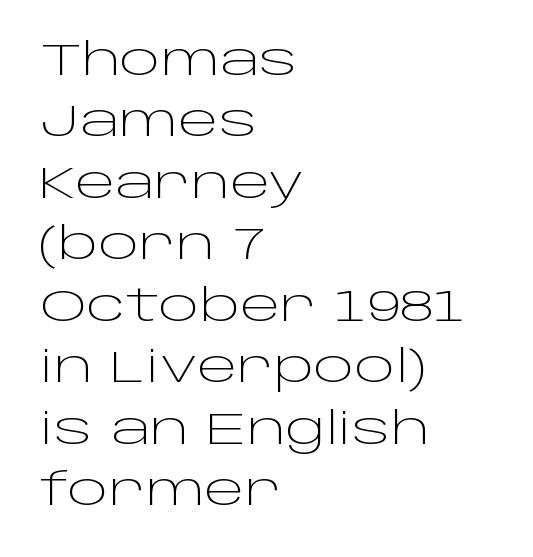
{"serif": "no", "italic": "no", "bold": "no", "weight": "light", "width": "wide", "stroke_contrast": "low", "x_height": "large", "monospaced": "no", "underline": "no", "align": "left", "line_spacing": "normal", "line_spacing_ratio": 1.43, "letter_spacing": "normal", "letter_spacing_em": 0.0, "glyph_px": 43}
